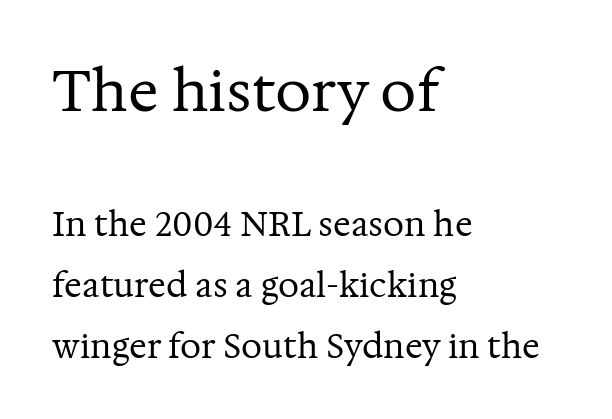
Q: Is the text bold? A: No.
Q: Is the text italic (slanted)? A: No, it is upright.
Q: Is the typeface a serif or a sans-serif typeface? A: Serif.
Q: Is the text underlined? A: No.
Q: How is the paragraph aligned? A: Left-aligned.
Q: Is the spacing between letters normal or unusually wide? A: Normal.
Q: Which block of text is set in a larger size, the first (top) or the second (bottom)? A: The first (top) one.
Q: Width (condensed, normal, or wide)? A: Normal.
Q: Stroke contrast? A: Medium.
Q: x-height? A: Medium.
Q: Monospaced? A: No.
